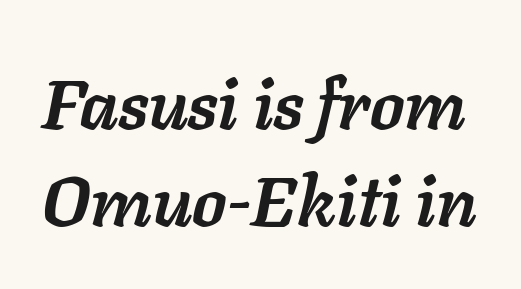
{"italic": "yes", "lean": "right", "slant_degrees": 11, "bold": "yes", "weight": "semibold", "width": "normal", "stroke_contrast": "low", "x_height": "medium", "monospaced": "no", "underline": "no", "line_spacing": "normal", "line_spacing_ratio": 1.38, "letter_spacing": "normal", "letter_spacing_em": 0.0, "glyph_px": 70}
